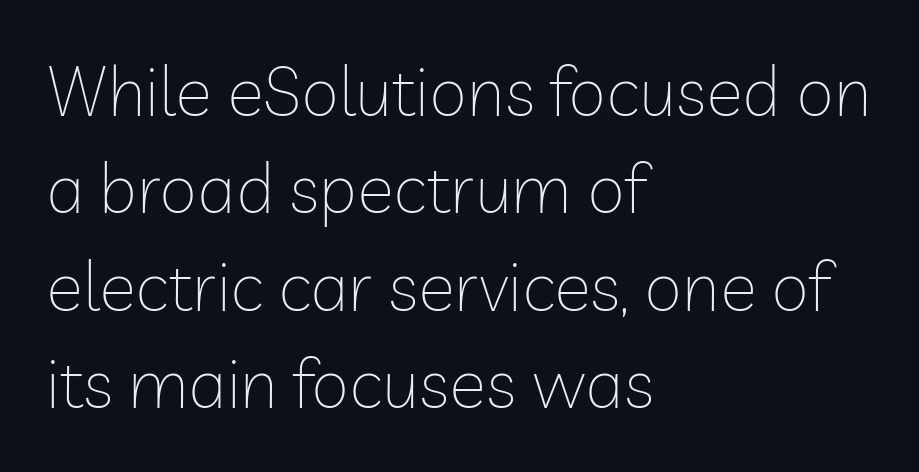
Q: Is the text bold? A: No.
Q: Is the text italic (slanted)? A: No, it is upright.
Q: Is the typeface a serif or a sans-serif typeface? A: Sans-serif.
Q: Is the text underlined? A: No.
Q: How is the paragraph aligned? A: Left-aligned.
Q: Is the spacing between letters normal or unusually wide? A: Normal.
Q: Is the spacing between lines tight, normal or loose? A: Normal.
Q: Width (condensed, normal, or wide)? A: Normal.
Q: Stroke contrast? A: Low.
Q: x-height? A: Medium.
Q: Monospaced? A: No.
